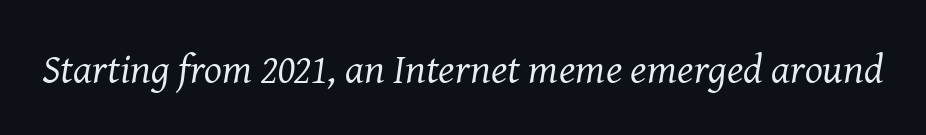
Q: Is the text bold? A: No.
Q: Is the text italic (slanted)? A: Yes, it leans right by about 8 degrees.
Q: Is the typeface a serif or a sans-serif typeface? A: Serif.
Q: Is the text underlined? A: No.
Q: Is the spacing between letters normal or unusually wide? A: Normal.
Q: Width (condensed, normal, or wide)? A: Normal.
Q: Stroke contrast? A: Medium.
Q: x-height? A: Medium.
Q: Monospaced? A: No.
